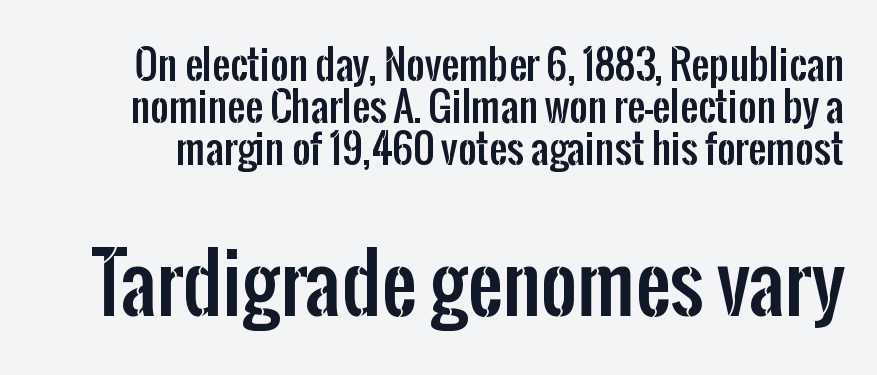
Q: Is the text italic (slanted)? A: No, it is upright.
Q: Is the typeface a serif or a sans-serif typeface? A: Sans-serif.
Q: Is the text underlined? A: No.
Q: Is the spacing between letters normal or unusually wide? A: Normal.
Q: Is the spacing between lines tight, normal or loose? A: Tight.
Q: Which block of text is set in a larger size, the first (top) or the second (bottom)? A: The second (bottom) one.
Q: Width (condensed, normal, or wide)? A: Condensed.
Q: Stroke contrast? A: Low.
Q: x-height? A: Medium.
Q: Monospaced? A: No.
